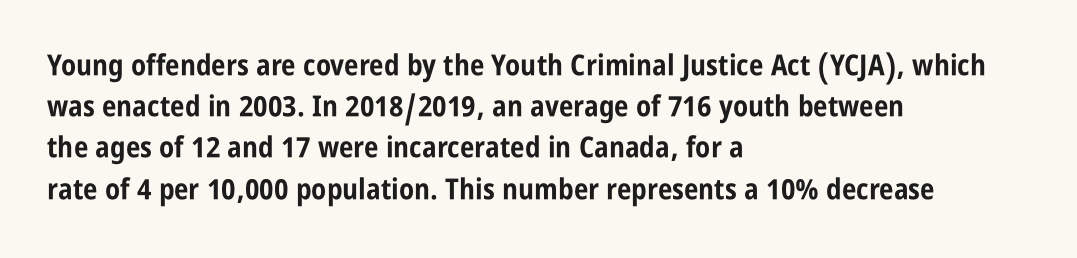
Normally led — the rows are evenly, conventionally spaced. This is the regular roman posture of the typeface. A typesetter would call this proportional, since set widths differ per character. Horizontally, the lines are justified to the leading edge only. Thick stems and heavy bowls — unmistakably bold.
